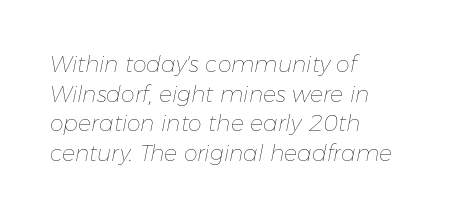
{"italic": "yes", "lean": "right", "slant_degrees": 11, "bold": "no", "underline": "no", "align": "left", "line_spacing": "normal", "line_spacing_ratio": 1.35, "letter_spacing": "normal", "letter_spacing_em": 0.0, "glyph_px": 22}
